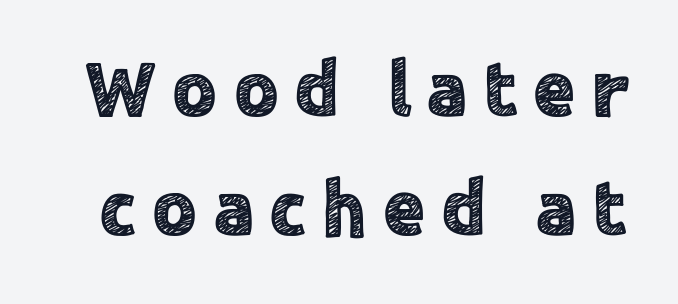
The image shows 78 px sans-serif type, upright; set normal line spacing (1.53x), not underlined; a medium x-height.
